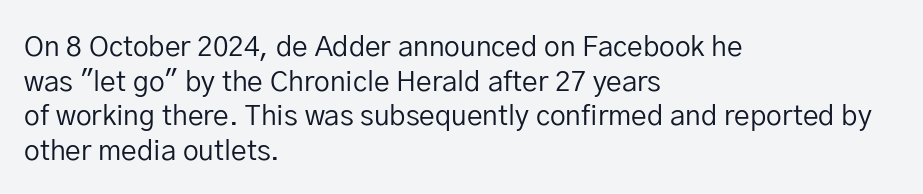
Weight: in the light-to-regular range. The designer went with a sans here, leaving each stem footless. Descenders are the only things crossing below the line. Line starts are locked; line ends wander.
